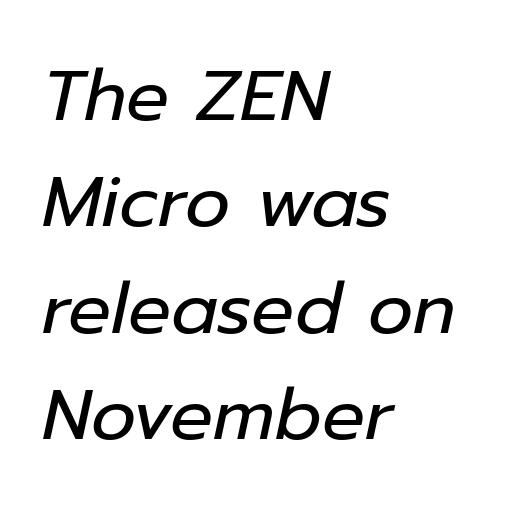
Q: Is the text bold? A: No.
Q: Is the text italic (slanted)? A: Yes, it leans right by about 12 degrees.
Q: Is the text underlined? A: No.
Q: How is the paragraph aligned? A: Left-aligned.
Q: Is the spacing between letters normal or unusually wide? A: Normal.
Q: Is the spacing between lines tight, normal or loose? A: Normal.
Q: Width (condensed, normal, or wide)? A: Normal.
Q: Stroke contrast? A: Low.
Q: x-height? A: Medium.
Q: Monospaced? A: No.
